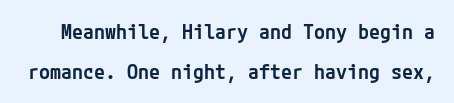
Check the space under the baseline: it is left empty. The font is running at a semibold setting, under full bold. Letter spacing: default. One glance says open: line gaps are wider than usual. A typesetter would mark this as roman, not italic.
